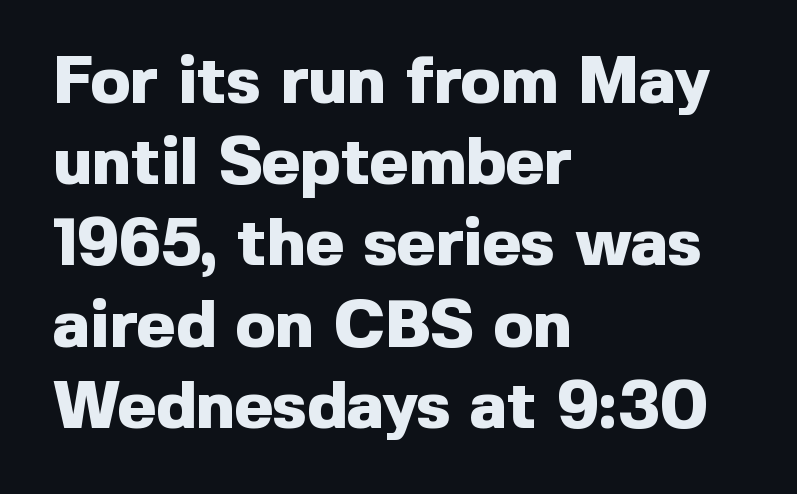
{"serif": "no", "italic": "no", "bold": "yes", "weight": "heavy", "width": "normal", "x_height": "medium", "monospaced": "no", "underline": "no", "align": "left", "line_spacing_ratio": 1.23, "letter_spacing": "normal", "letter_spacing_em": 0.0, "glyph_px": 66}
